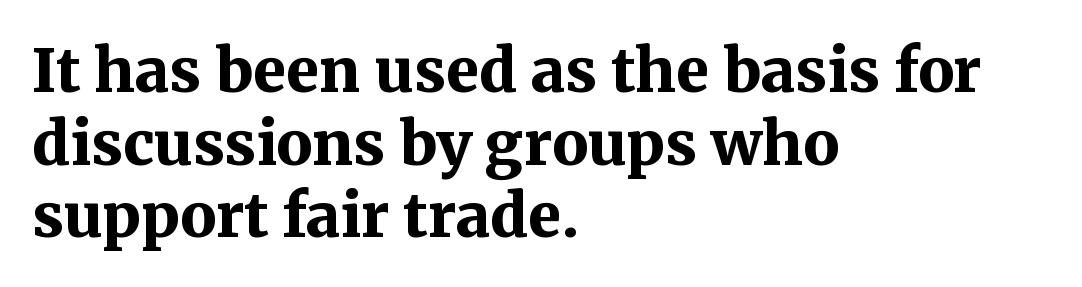
Regarding serifs, this sample has them. The type is set solid horizontally, with unmodified tracking. Weight: bold. Beneath every word, the page is bare.
